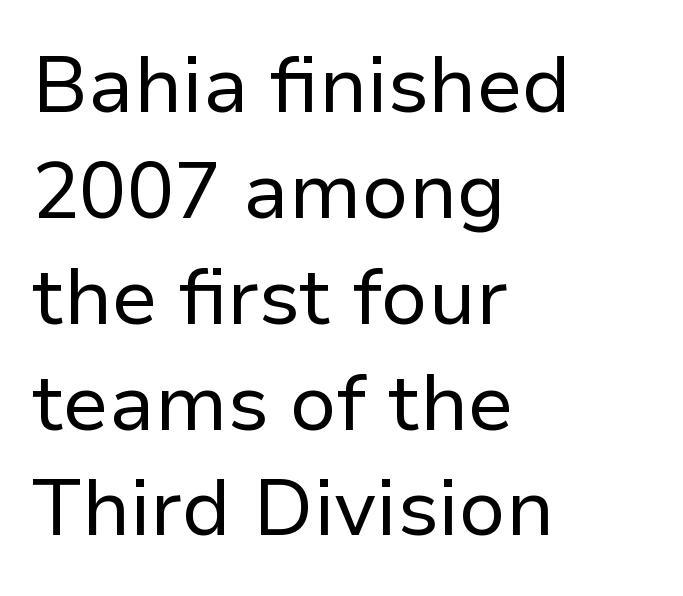
The image shows 79 px regular-weight sans-serif type, upright; set left-aligned, normal line spacing (1.34x), normal letter spacing, not underlined; low stroke contrast and a medium x-height.
